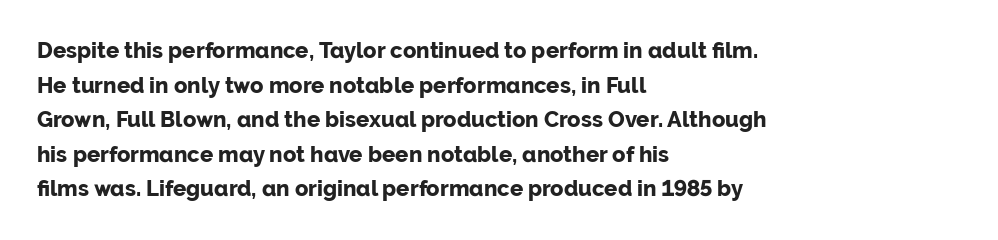
This sample uses an upright cut, with every glyph sitting square on the baseline. Whoever set this chose a conventional vertical rhythm. Students, note that the glyphs here touch the page at normal intervals. Strokes here are thick enough to call this a true bold.
